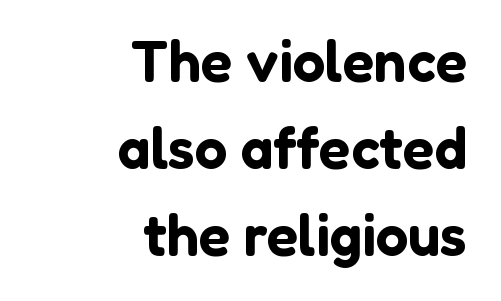
Q: Is the text italic (slanted)? A: No, it is upright.
Q: Is the typeface a serif or a sans-serif typeface? A: Sans-serif.
Q: Is the text underlined? A: No.
Q: How is the paragraph aligned? A: Right-aligned.
Q: Is the spacing between letters normal or unusually wide? A: Normal.
Q: Is the spacing between lines tight, normal or loose? A: Normal.
Q: Width (condensed, normal, or wide)? A: Normal.
Q: Stroke contrast? A: Low.
Q: x-height? A: Medium.
Q: Monospaced? A: No.
